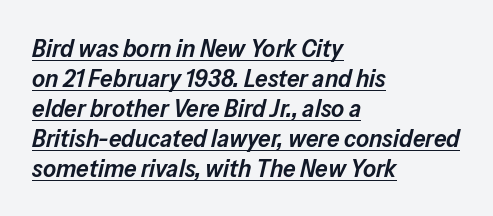
The image shows 25 px text type, italic (leaning right); set left-aligned, line spacing 1.2x, normal letter spacing, underlined.
